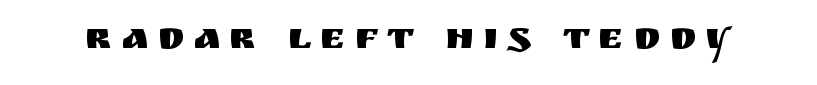
{"serif": "no", "italic": "no", "width": "normal", "stroke_contrast": "medium", "x_height": "large", "monospaced": "no", "underline": "no", "letter_spacing": "wide", "letter_spacing_em": 0.24, "glyph_px": 38}
